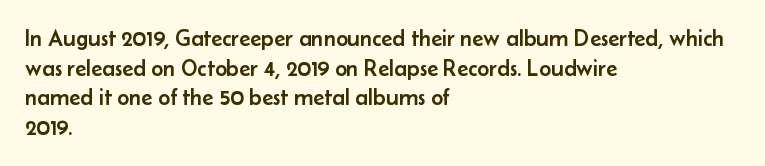
Descenders are the only things crossing below the line. A classic flush-left, rag-right setting is used for this passage. Upright lettering throughout. Quick note: interline space is typical. Letter spacing: default.
